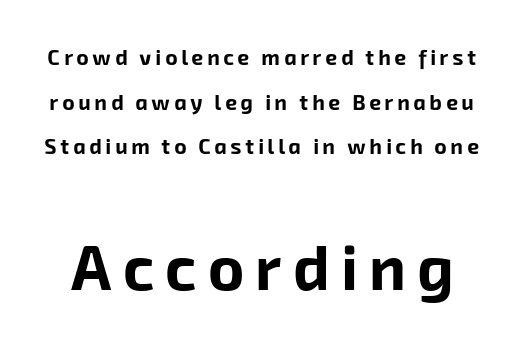
Q: Is the text bold? A: Yes.
Q: Is the typeface a serif or a sans-serif typeface? A: Sans-serif.
Q: Is the text underlined? A: No.
Q: Is the spacing between lines tight, normal or loose? A: Loose.
Q: Which block of text is set in a larger size, the first (top) or the second (bottom)? A: The second (bottom) one.
Q: Width (condensed, normal, or wide)? A: Normal.
Q: Stroke contrast? A: Low.
Q: x-height? A: Medium.
Q: Monospaced? A: No.
